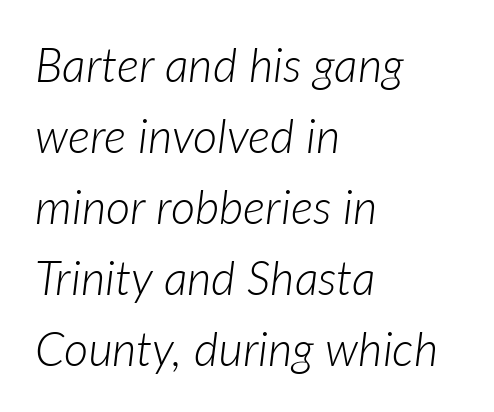
{"italic": "yes", "lean": "right", "slant_degrees": 7, "bold": "no", "weight": "light", "width": "normal", "stroke_contrast": "low", "x_height": "medium", "monospaced": "no", "underline": "no", "align": "left", "line_spacing": "normal", "line_spacing_ratio": 1.51, "letter_spacing": "normal", "letter_spacing_em": 0.0, "glyph_px": 47}
